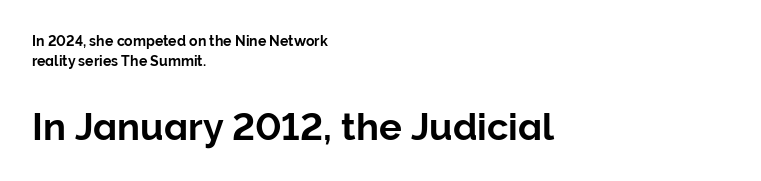
The image shows 38 px sans-serif type, upright; set left-aligned, normal line spacing (1.45x), normal letter spacing, not underlined; the second (bottom) block is 2.71x larger; low stroke contrast and a medium x-height.
